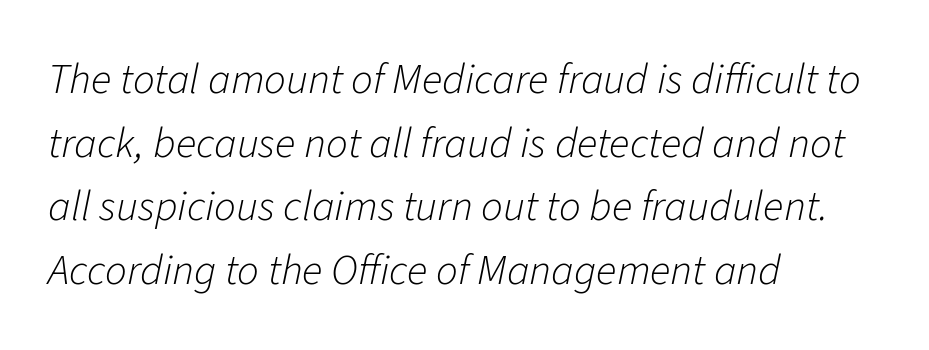
Q: Is the text bold? A: No.
Q: Is the text italic (slanted)? A: Yes, it leans right by about 11 degrees.
Q: Is the text underlined? A: No.
Q: How is the paragraph aligned? A: Left-aligned.
Q: Is the spacing between letters normal or unusually wide? A: Normal.
Q: Is the spacing between lines tight, normal or loose? A: Normal.
Q: Width (condensed, normal, or wide)? A: Normal.
Q: Stroke contrast? A: Low.
Q: x-height? A: Medium.
Q: Monospaced? A: No.
